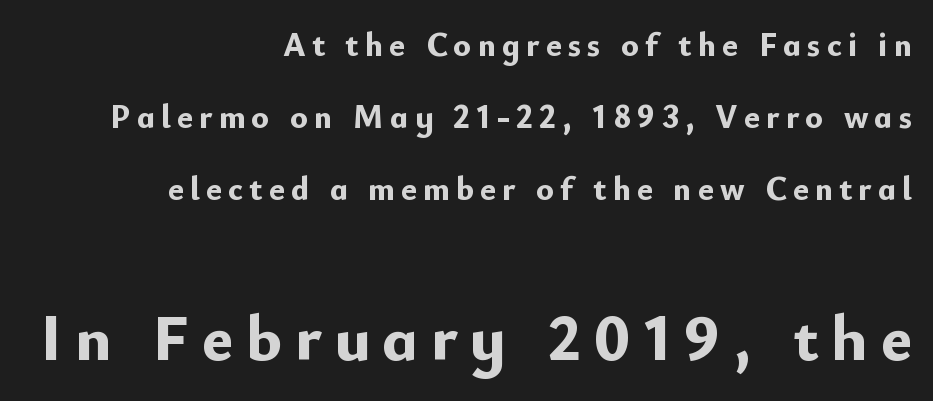
{"serif": "no", "italic": "no", "bold": "yes", "weight": "bold", "width": "normal", "stroke_contrast": "low", "x_height": "small", "monospaced": "no", "underline": "no", "align": "right", "line_spacing": "loose", "line_spacing_ratio": 2.18, "larger_block": "second", "size_ratio": 2.0, "glyph_px": 66}
